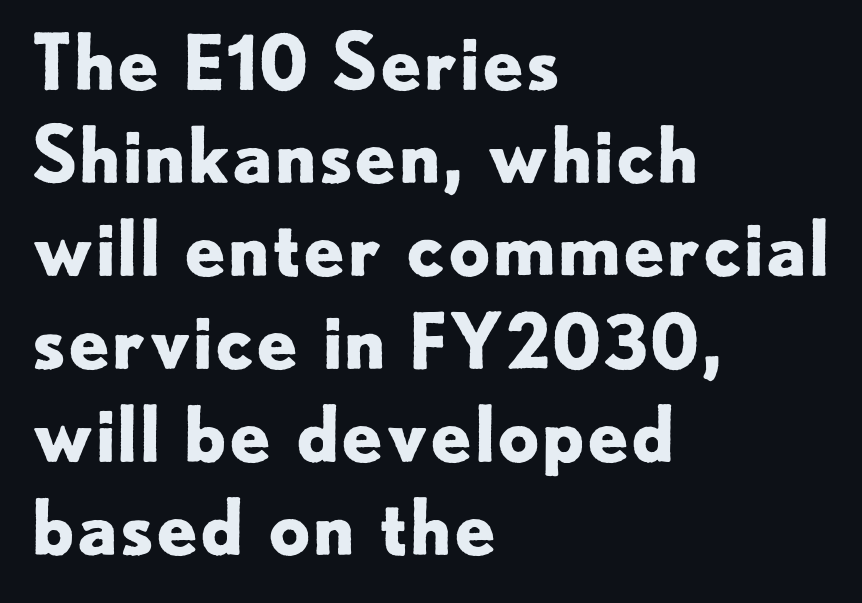
Think of a printed novel: that variable character pitch is what you see here. Heavy-handed strokes throughout: this text is bold. Ordinary non-slanted type is in use. The glyphs are unaccompanied by any horizontal stroke below them.
